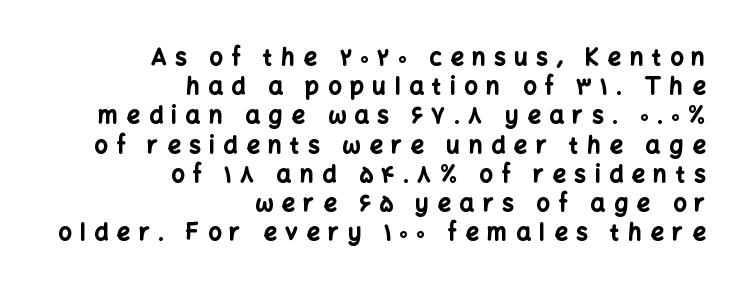
The image shows 23 px bold type, upright; set right-aligned, normal line spacing (1.27x), unusually wide letter spacing (+0.38 em), not underlined.
